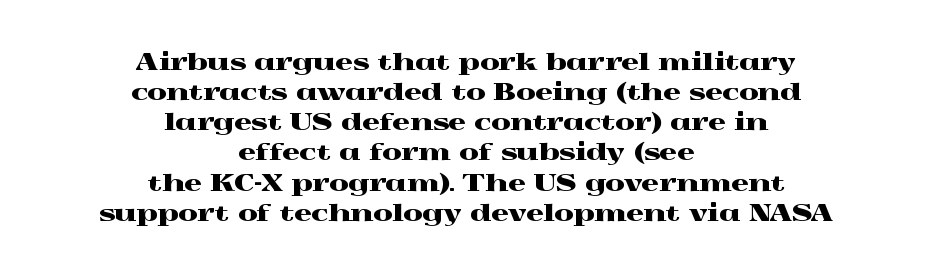
The image shows 22 px text type, upright; set centered, normal line spacing (1.37x), normal letter spacing, not underlined.
